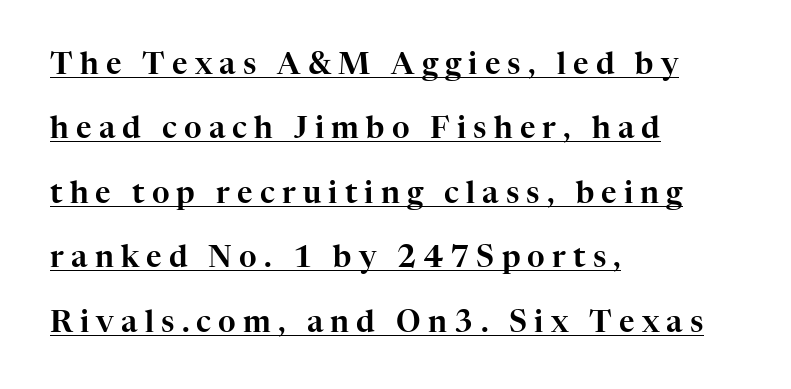
The image shows 30 px serif type, upright; set left-aligned, loose line spacing (2.15x), unusually wide letter spacing (+0.24 em), underlined; high stroke contrast and a medium x-height.
